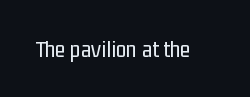
The image shows 24 px text type, upright; set normal letter spacing, not underlined.
